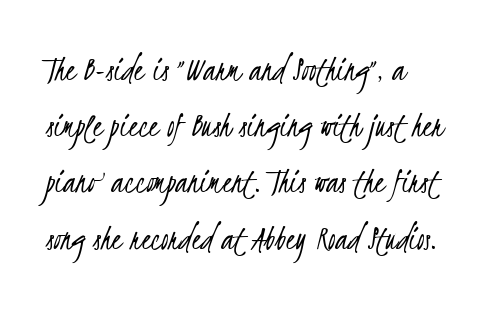
The image shows 37 px light, condensed sans-serif type; set left-aligned, normal line spacing (1.52x), normal letter spacing, not underlined; low stroke contrast and a small x-height.
